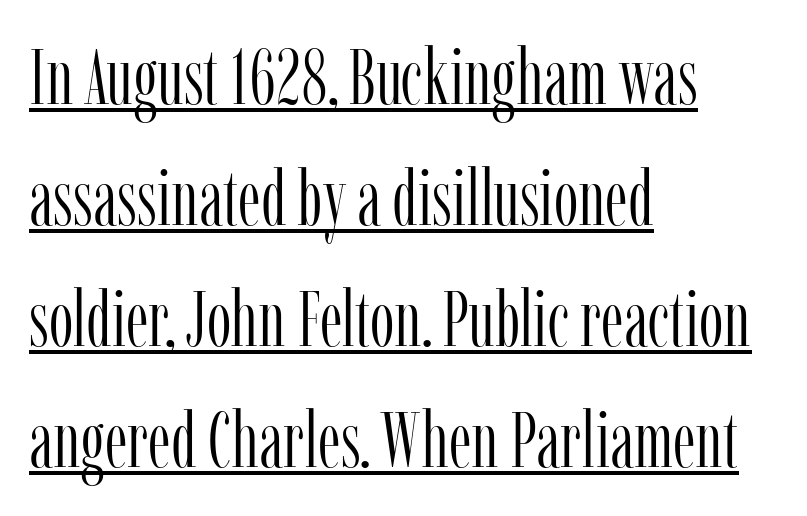
The image shows 78 px light, condensed serif type, upright; set left-aligned, normal line spacing (1.55x), normal letter spacing, underlined; low stroke contrast and a medium x-height.
